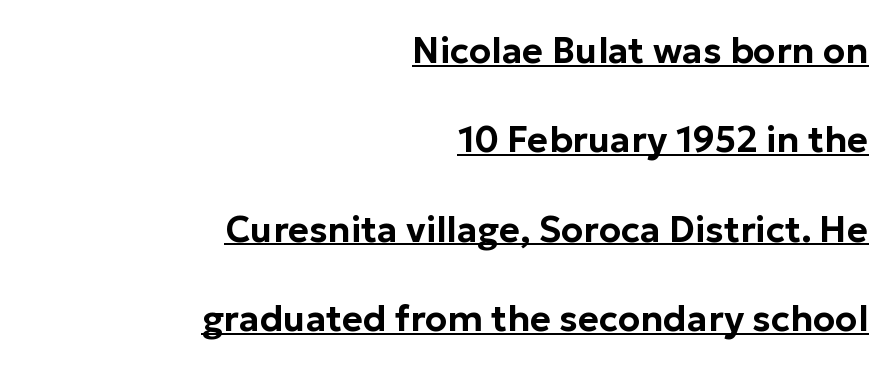
Q: Is the text italic (slanted)? A: No, it is upright.
Q: Is the typeface a serif or a sans-serif typeface? A: Sans-serif.
Q: Is the text underlined? A: Yes.
Q: How is the paragraph aligned? A: Right-aligned.
Q: Is the spacing between letters normal or unusually wide? A: Normal.
Q: Is the spacing between lines tight, normal or loose? A: Loose.
Q: Width (condensed, normal, or wide)? A: Normal.
Q: Stroke contrast? A: Low.
Q: x-height? A: Medium.
Q: Monospaced? A: No.
